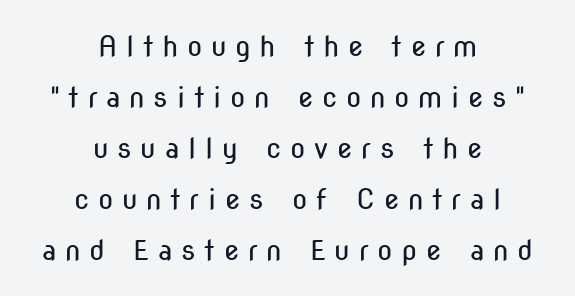
The image shows 28 px regular-weight, condensed sans-serif type, upright; set centered, line spacing 1.82x, unusually wide letter spacing (+0.31 em), not underlined; low stroke contrast and a medium x-height.
